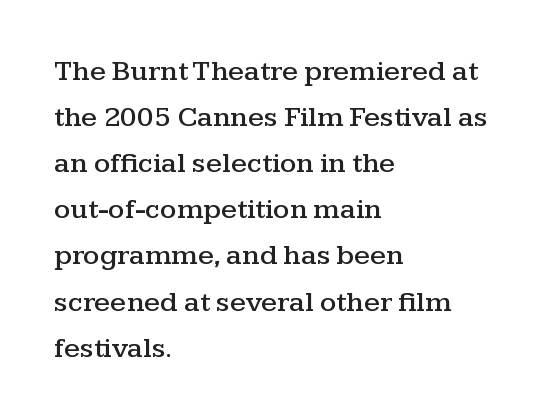
Q: Is the text italic (slanted)? A: No, it is upright.
Q: Is the typeface a serif or a sans-serif typeface? A: Serif.
Q: Is the text underlined? A: No.
Q: How is the paragraph aligned? A: Left-aligned.
Q: Is the spacing between letters normal or unusually wide? A: Normal.
Q: Is the spacing between lines tight, normal or loose? A: Normal.
Q: Width (condensed, normal, or wide)? A: Wide.
Q: Stroke contrast? A: Medium.
Q: x-height? A: Medium.
Q: Monospaced? A: No.
